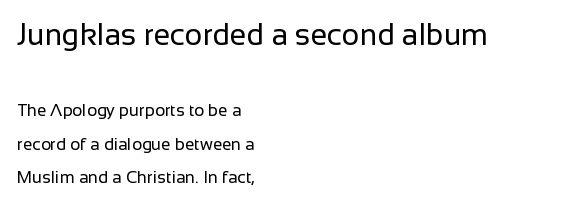
The image shows 30 px regular-weight sans-serif type, upright; set left-aligned, loose line spacing (1.97x), normal letter spacing, not underlined; the first (top) block is 1.76x larger; low stroke contrast and a medium x-height.
